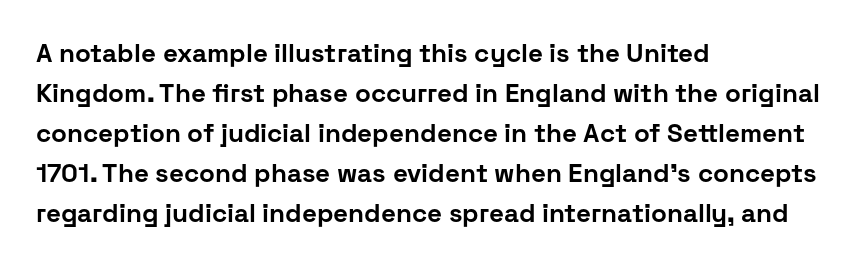
The letterforms sit shoulder to shoulder at normal distance. If you measured baseline to baseline, you'd find a middling distance. The specimen omits any rule beneath the text block's lines. These lines stack with their left ends in a neat column.
